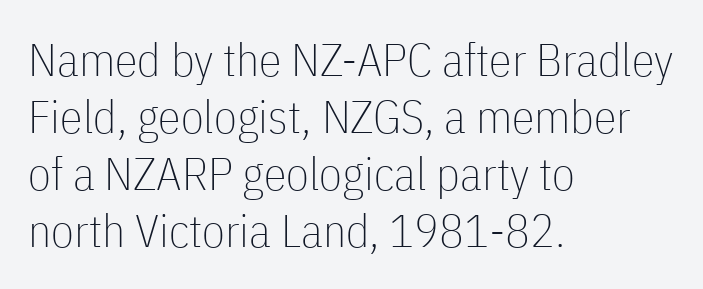
Visually the block forms a straight wall on the left and a jagged coastline on the right. The font's upright variant was chosen for this text. Letter spacing: default. Looks like regular typesetting: each glyph gets only the width it needs. Stems and bowls with no extra thickness — not bold. No feet cap the strokes, marking this as sans-serif type.
